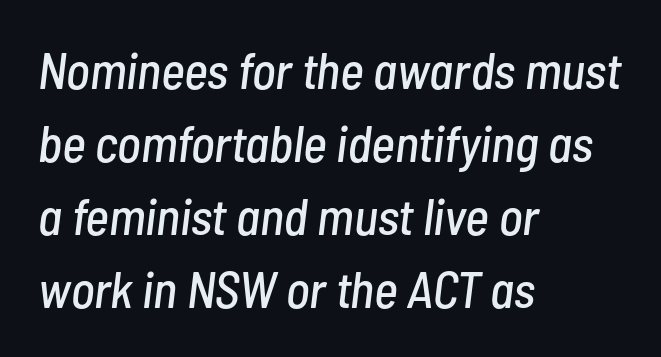
Q: Is the text italic (slanted)? A: Yes, it leans right by about 7 degrees.
Q: Is the text underlined? A: No.
Q: How is the paragraph aligned? A: Left-aligned.
Q: Is the spacing between letters normal or unusually wide? A: Normal.
Q: Is the spacing between lines tight, normal or loose? A: Normal.
Q: Width (condensed, normal, or wide)? A: Condensed.
Q: Stroke contrast? A: Low.
Q: x-height? A: Medium.
Q: Monospaced? A: No.
